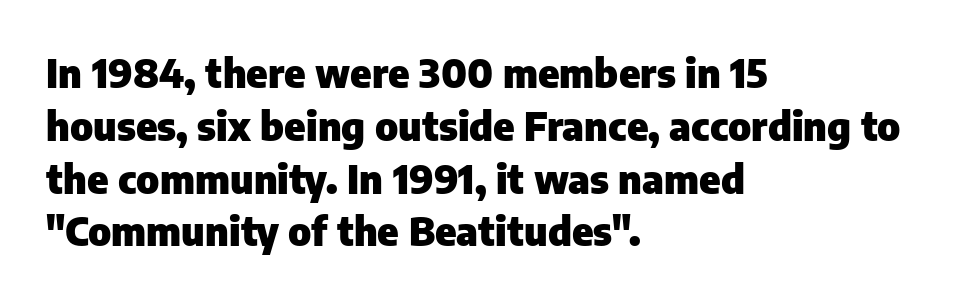
The image shows 40 px heavy sans-serif type, upright; set left-aligned, normal line spacing (1.32x), normal letter spacing, not underlined; low stroke contrast and a medium x-height.
